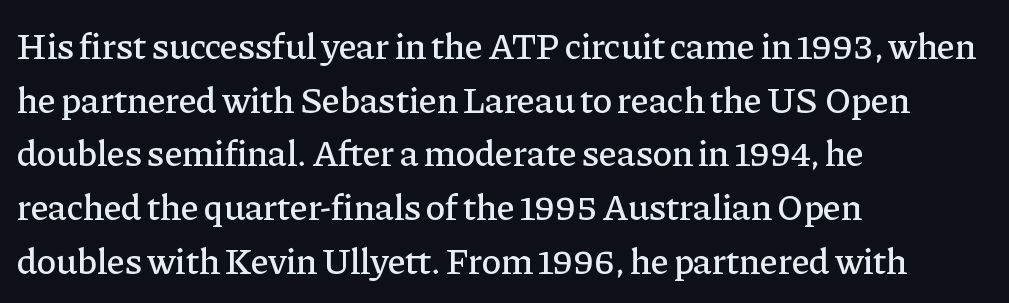
Q: Is the text italic (slanted)? A: No, it is upright.
Q: Is the typeface a serif or a sans-serif typeface? A: Serif.
Q: Is the text underlined? A: No.
Q: How is the paragraph aligned? A: Left-aligned.
Q: Is the spacing between letters normal or unusually wide? A: Normal.
Q: Is the spacing between lines tight, normal or loose? A: Normal.
Q: Width (condensed, normal, or wide)? A: Normal.
Q: Stroke contrast? A: Low.
Q: x-height? A: Medium.
Q: Monospaced? A: No.
